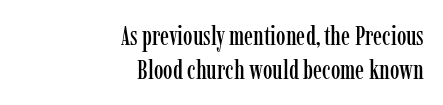
Q: Is the text italic (slanted)? A: No, it is upright.
Q: Is the text underlined? A: No.
Q: How is the paragraph aligned? A: Right-aligned.
Q: Is the spacing between letters normal or unusually wide? A: Normal.
Q: Is the spacing between lines tight, normal or loose? A: Normal.
